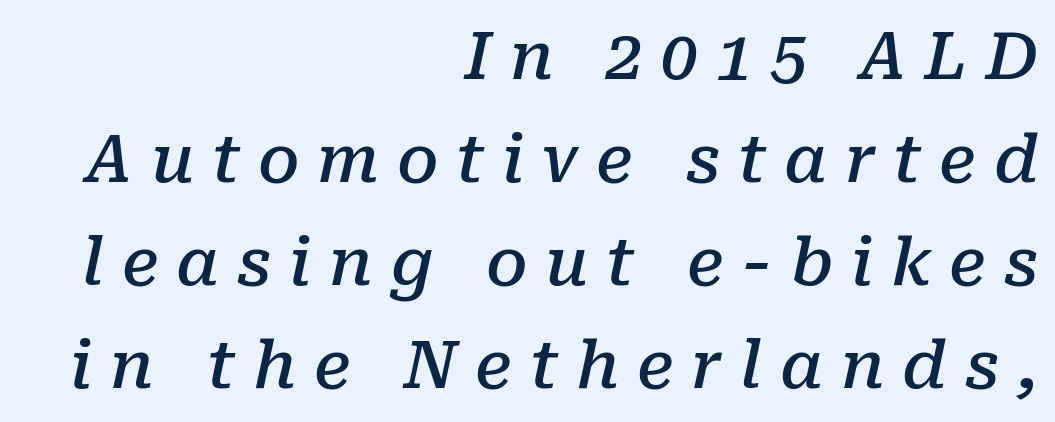
One glance says typical: line gaps are just what's usual. The passage shown is typed in a proportional face where columns would drift. Loose tracking; the words dissolve into strings of separated letters. The typesetter chose a ragged-left arrangement here. Anything drawn beneath the words? Only blank space.
